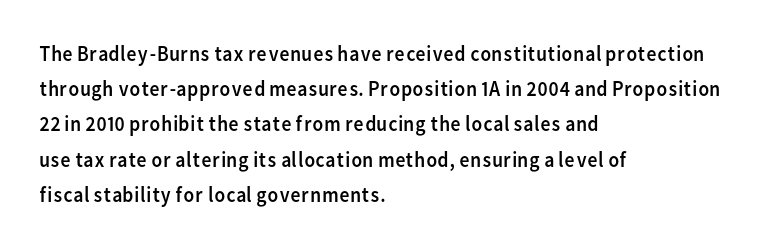
Q: Is the text bold? A: No.
Q: Is the text italic (slanted)? A: No, it is upright.
Q: Is the text underlined? A: No.
Q: How is the paragraph aligned? A: Left-aligned.
Q: Is the spacing between letters normal or unusually wide? A: Normal.
Q: Is the spacing between lines tight, normal or loose? A: Normal.
